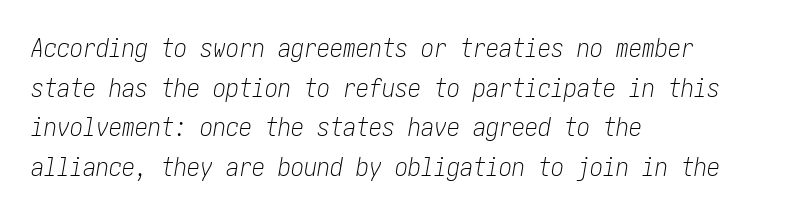
This rendering uses left alignment, leaving the right contour irregular. The tracking reads as untouched default to a designer's eye. Lines of text with bare space underneath. Reading down the column, the eye jumps a familiar distance to each next line. An italicized treatment has been applied to the whole sample.
